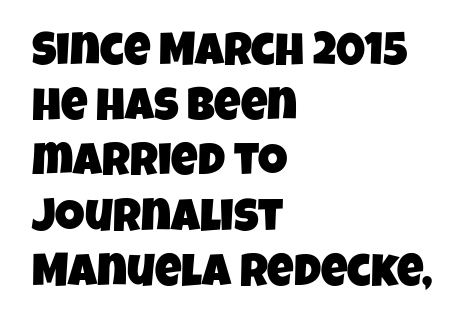
Q: Is the typeface a serif or a sans-serif typeface? A: Sans-serif.
Q: Is the text underlined? A: No.
Q: How is the paragraph aligned? A: Left-aligned.
Q: Is the spacing between letters normal or unusually wide? A: Normal.
Q: Width (condensed, normal, or wide)? A: Condensed.
Q: Stroke contrast? A: Low.
Q: x-height? A: Large.
Q: Monospaced? A: No.
